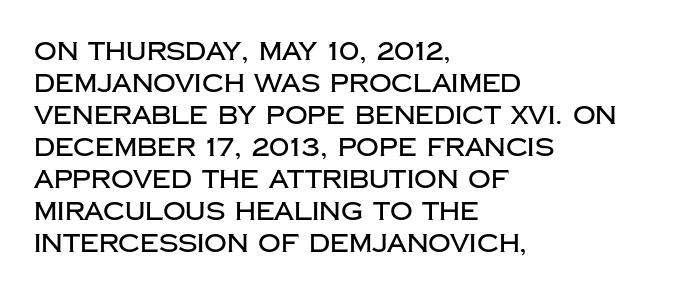
{"italic": "no", "underline": "no", "align": "left", "line_spacing": "normal", "line_spacing_ratio": 1.28, "letter_spacing": "normal", "letter_spacing_em": 0.0, "glyph_px": 25}
